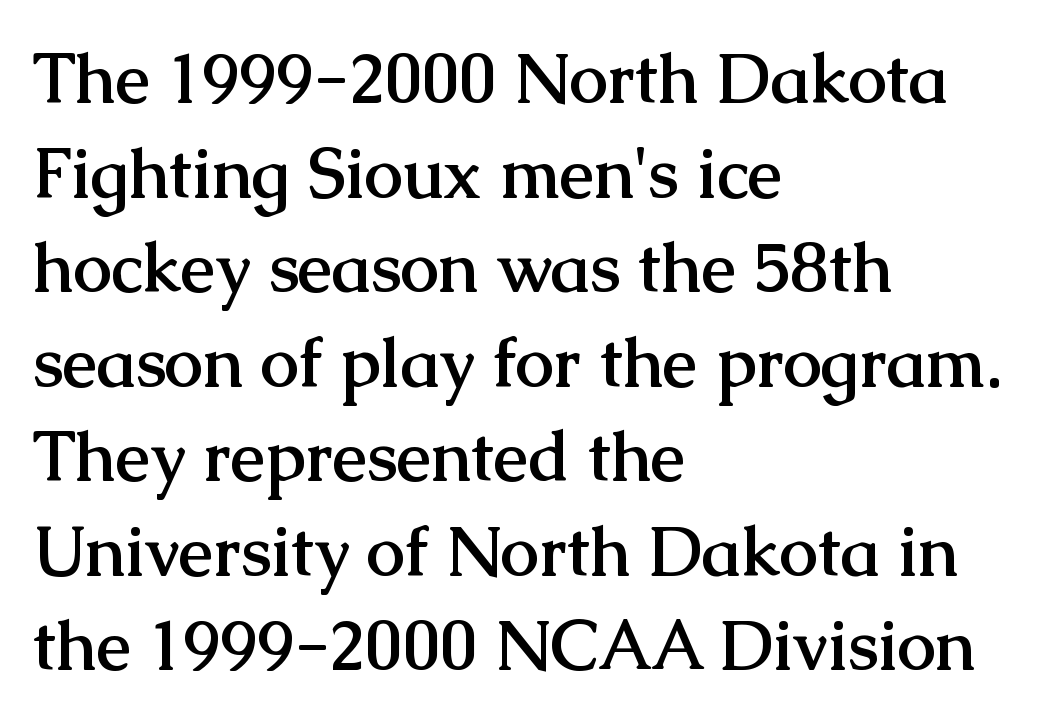
Q: Is the text bold? A: Yes.
Q: Is the text italic (slanted)? A: No, it is upright.
Q: Is the typeface a serif or a sans-serif typeface? A: Serif.
Q: Is the text underlined? A: No.
Q: How is the paragraph aligned? A: Left-aligned.
Q: Is the spacing between letters normal or unusually wide? A: Normal.
Q: Is the spacing between lines tight, normal or loose? A: Normal.
Q: Width (condensed, normal, or wide)? A: Normal.
Q: Stroke contrast? A: Medium.
Q: x-height? A: Medium.
Q: Monospaced? A: No.
